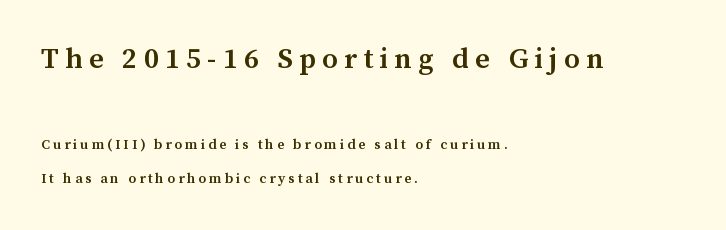
{"serif": "yes", "italic": "no", "bold": "semi", "weight": "semibold", "width": "normal", "stroke_contrast": "medium", "x_height": "medium", "monospaced": "no", "underline": "no", "align": "left", "line_spacing": "loose", "line_spacing_ratio": 2.47, "letter_spacing": "wide", "letter_spacing_em": 0.21, "larger_block": "first", "size_ratio": 2.07, "glyph_px": 29}
